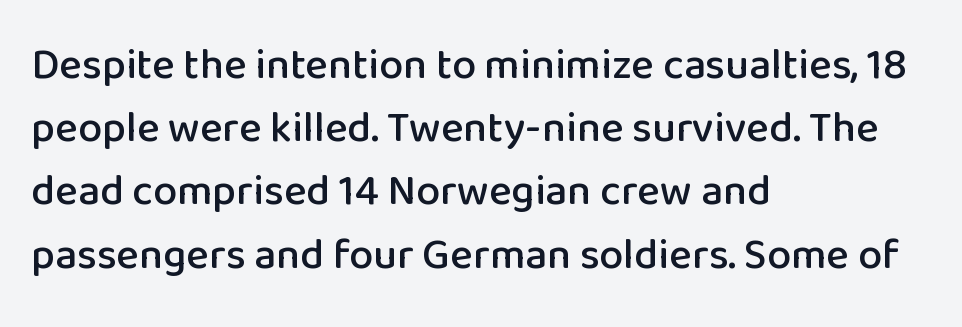
Character widths vary here, with narrow letters taking less room than wide ones. Just letters on the line, the space beneath them empty. Teacher's note: observe the even left margin — that is flush-left alignment. Type style note: lacks serifs. How would I describe the line gaps? Plain and ordinary.
